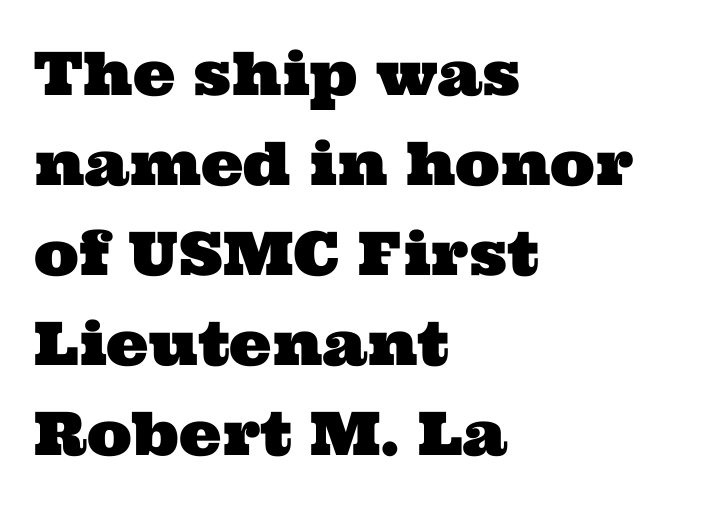
The image shows 60 px wide serif type; set left-aligned, normal line spacing (1.5x), normal letter spacing, not underlined; medium stroke contrast and a medium x-height.
